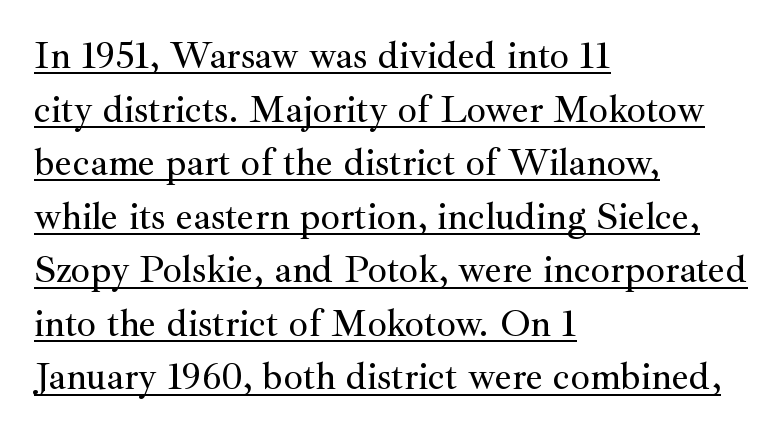
{"serif": "yes", "italic": "no", "width": "normal", "stroke_contrast": "medium", "x_height": "small", "monospaced": "no", "underline": "yes", "align": "left", "line_spacing": "normal", "line_spacing_ratio": 1.41, "letter_spacing": "normal", "letter_spacing_em": 0.0, "glyph_px": 38}
